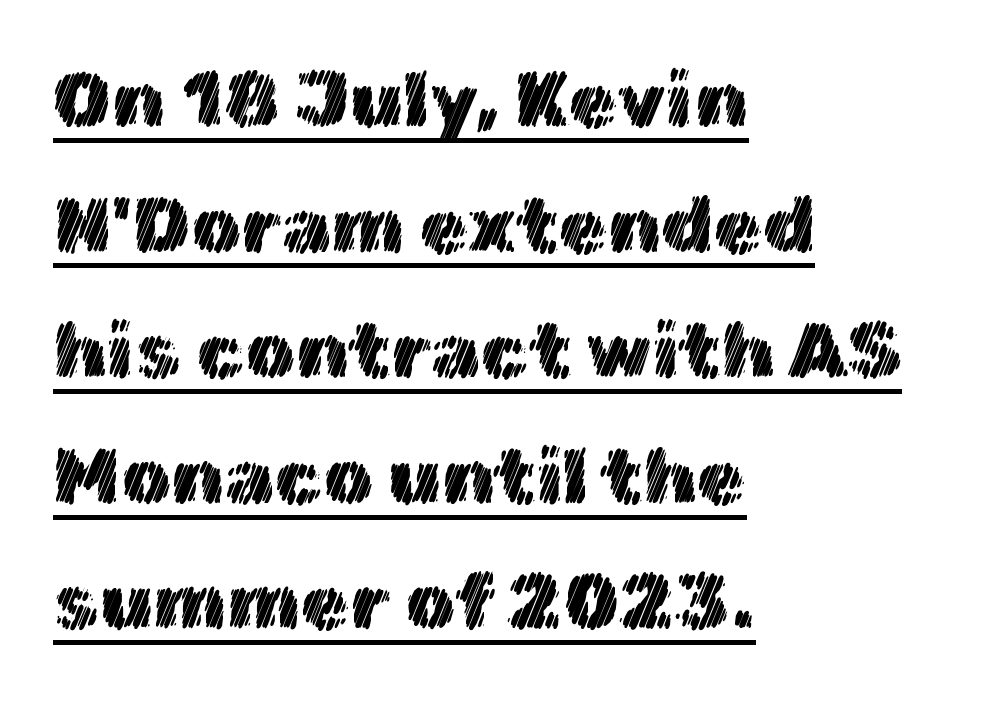
The image shows 79 px text type, upright; set left-aligned, normal line spacing (1.59x), normal letter spacing, underlined; a medium x-height.
